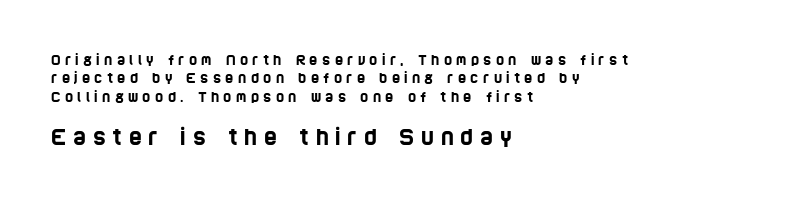
{"underline": "no", "align": "left", "line_spacing": "normal", "line_spacing_ratio": 1.31, "letter_spacing": "wide", "letter_spacing_em": 0.31, "larger_block": "second", "size_ratio": 1.57, "glyph_px": 22}
